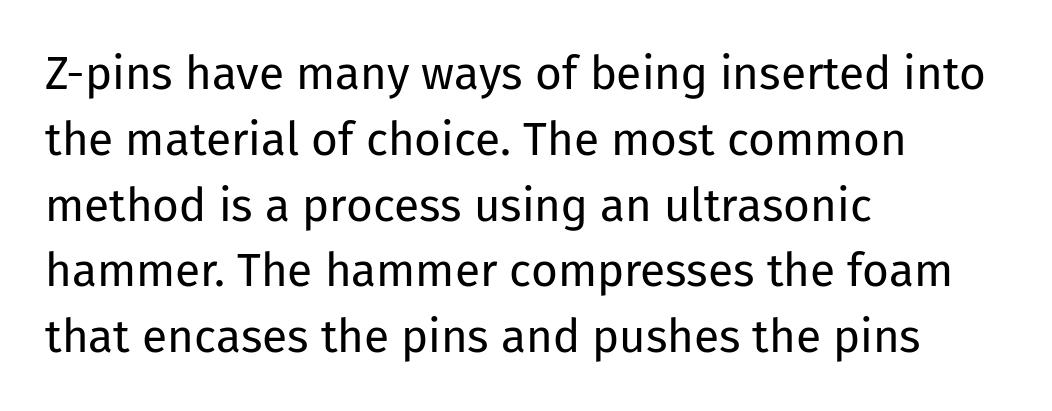
The image shows 46 px regular-weight sans-serif type, upright; set left-aligned, normal line spacing (1.43x), normal letter spacing, not underlined; low stroke contrast and a medium x-height.
